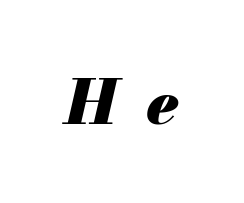
Q: Is the text bold? A: Yes.
Q: Is the text italic (slanted)? A: Yes, it leans right by about 13 degrees.
Q: Is the text underlined? A: No.
Q: Is the spacing between letters normal or unusually wide? A: Unusually wide.
Q: Width (condensed, normal, or wide)? A: Normal.
Q: Stroke contrast? A: Medium.
Q: x-height? A: Small.
Q: Monospaced? A: No.
